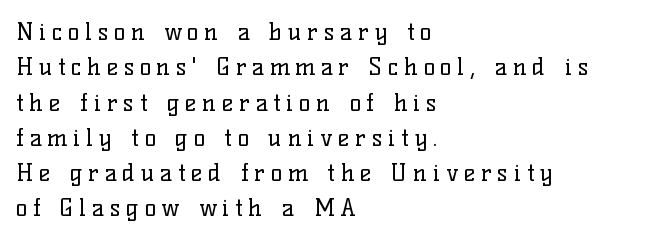
Q: Is the text bold? A: No.
Q: Is the text italic (slanted)? A: No, it is upright.
Q: Is the text underlined? A: No.
Q: How is the paragraph aligned? A: Left-aligned.
Q: Is the spacing between letters normal or unusually wide? A: Unusually wide.
Q: Is the spacing between lines tight, normal or loose? A: Normal.
